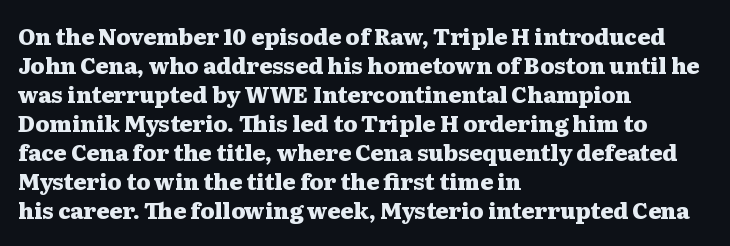
I'd describe the lettering as bold — thick and assertive. Line starts are locked; line ends wander. Nope, not italic — everything's standing straight. Only glyphs here, with clear space below each row.
